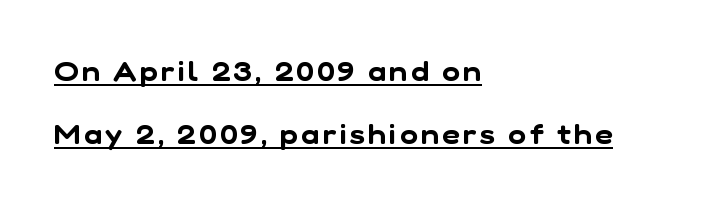
Q: Is the text underlined? A: Yes.
Q: How is the paragraph aligned? A: Left-aligned.
Q: Is the spacing between lines tight, normal or loose? A: Loose.
